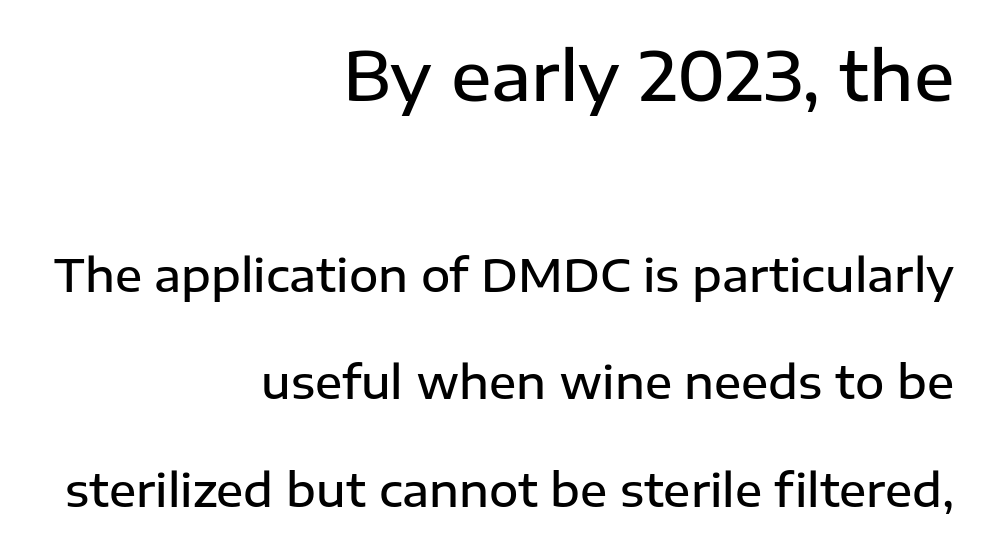
{"serif": "no", "italic": "no", "bold": "semi", "weight": "semibold", "width": "normal", "stroke_contrast": "low", "x_height": "medium", "monospaced": "no", "underline": "no", "align": "right", "line_spacing": "loose", "line_spacing_ratio": 2.39, "letter_spacing": "normal", "letter_spacing_em": 0.0, "larger_block": "first", "size_ratio": 1.49, "glyph_px": 67}
